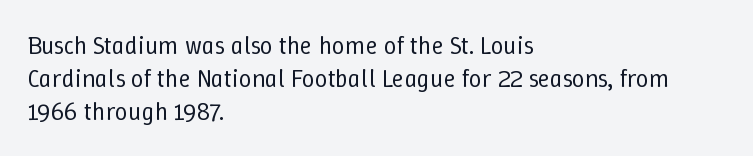
{"italic": "no", "bold": "no", "underline": "no", "align": "left", "line_spacing": "normal", "line_spacing_ratio": 1.32, "letter_spacing": "normal", "letter_spacing_em": 0.0, "glyph_px": 25}
